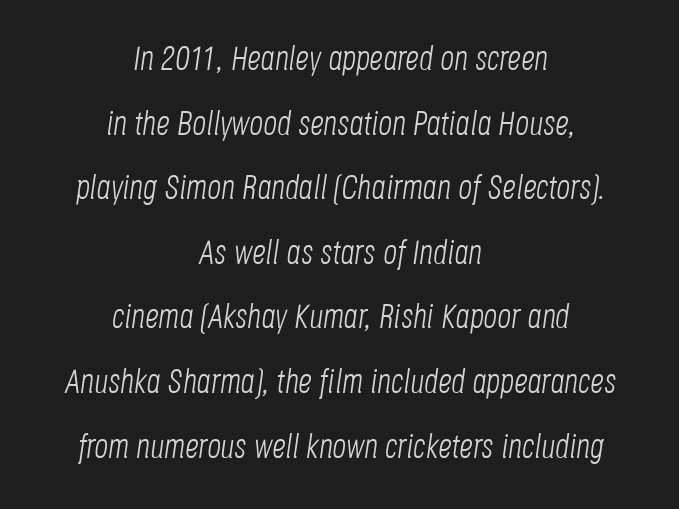
The image shows 34 px light, condensed type, italic (leaning right); set centered, loose line spacing (1.9x), normal letter spacing, not underlined; low stroke contrast and a large x-height.
